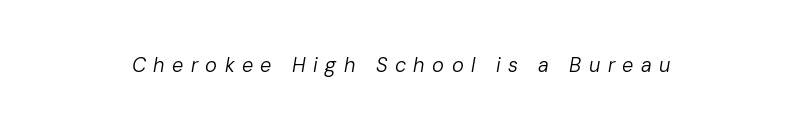
A typesetter would mark this as italic. Weight: regular or lighter. Clear beneath every line of the passage. Words appear elongated and porous because spacing is wide.
